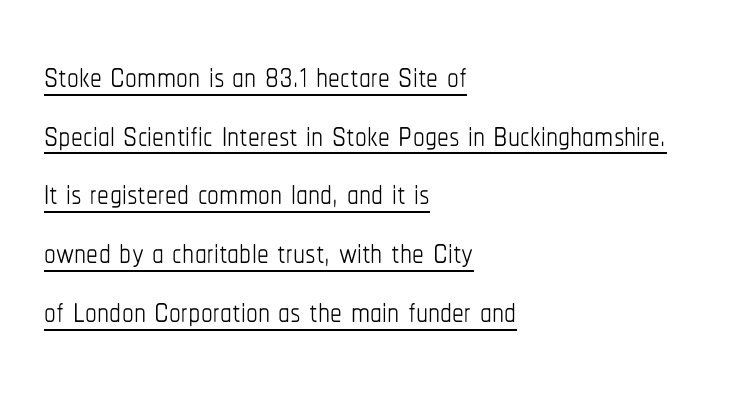
{"italic": "no", "bold": "no", "weight": "thin", "width": "condensed", "stroke_contrast": "low", "x_height": "medium", "monospaced": "no", "underline": "yes", "align": "left", "line_spacing": "normal", "line_spacing_ratio": 1.25, "letter_spacing": "normal", "letter_spacing_em": 0.0, "glyph_px": 47}
